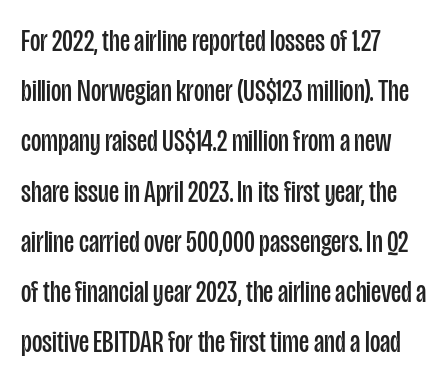
Q: Is the text bold? A: No.
Q: Is the text italic (slanted)? A: No, it is upright.
Q: Is the typeface a serif or a sans-serif typeface? A: Sans-serif.
Q: Is the text underlined? A: No.
Q: How is the paragraph aligned? A: Left-aligned.
Q: Is the spacing between letters normal or unusually wide? A: Normal.
Q: Is the spacing between lines tight, normal or loose? A: Normal.
Q: Width (condensed, normal, or wide)? A: Condensed.
Q: Stroke contrast? A: Low.
Q: x-height? A: Large.
Q: Monospaced? A: No.
